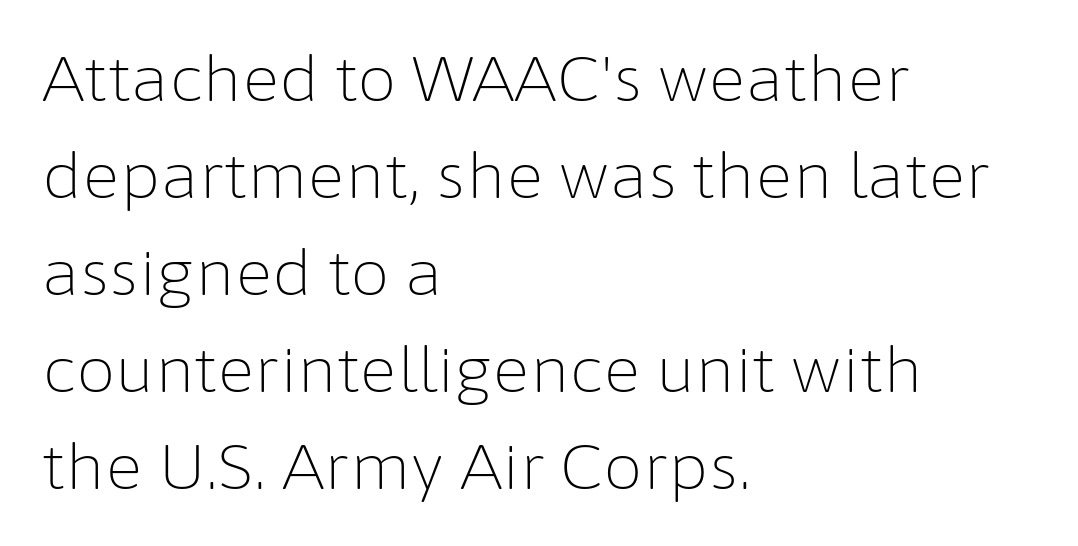
Q: Is the text bold? A: No.
Q: Is the text italic (slanted)? A: No, it is upright.
Q: Is the typeface a serif or a sans-serif typeface? A: Sans-serif.
Q: Is the text underlined? A: No.
Q: How is the paragraph aligned? A: Left-aligned.
Q: Is the spacing between letters normal or unusually wide? A: Normal.
Q: Is the spacing between lines tight, normal or loose? A: Normal.
Q: Width (condensed, normal, or wide)? A: Normal.
Q: Stroke contrast? A: Low.
Q: x-height? A: Medium.
Q: Monospaced? A: No.
